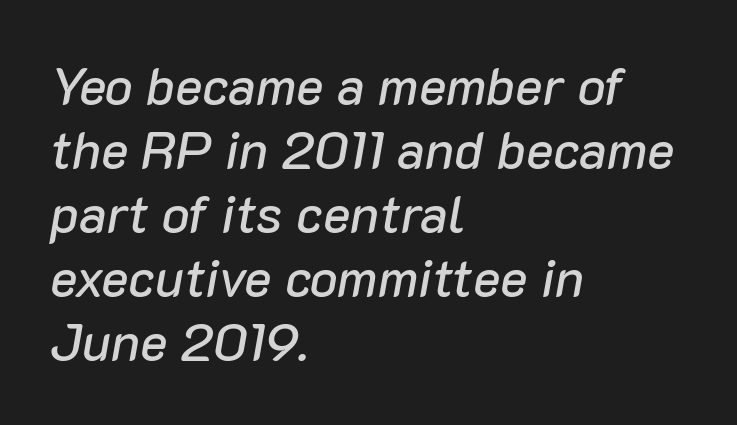
Note the varied advance widths — an 'i' is clearly narrower than an 'm'. Glance below the letters and you will spot only blank space. A student would call this left alignment; a typographer would say flush left, rag right. The typography opts for an oblique posture over an upright one. A typesetter would call this zero additional tracking.
